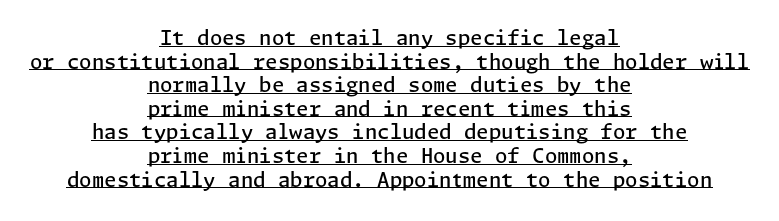
The horizontal fit of the characters is conventional and even. A baseline rule has been typeset under these characters. Every letter is mildly thick-stroked: semibold rather than bold. Italic? Not at all — the glyphs are vertical. Where is the straight margin? There isn't one; the lines are centered.
